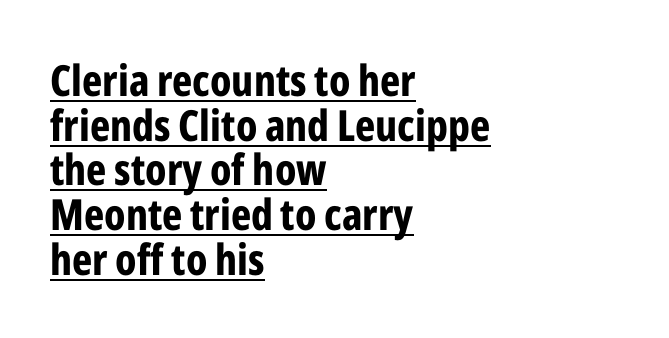
{"serif": "no", "italic": "no", "bold": "yes", "weight": "bold", "width": "condensed", "stroke_contrast": "low", "x_height": "medium", "monospaced": "no", "underline": "yes", "align": "left", "line_spacing": "tight", "line_spacing_ratio": 1.04, "letter_spacing": "normal", "letter_spacing_em": 0.0, "glyph_px": 43}
